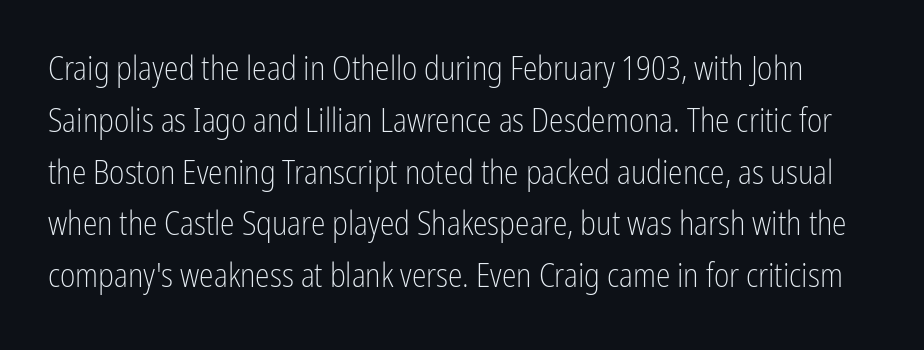
{"serif": "no", "italic": "no", "bold": "no", "weight": "light", "width": "condensed", "stroke_contrast": "low", "x_height": "medium", "monospaced": "no", "underline": "no", "line_spacing": "normal", "line_spacing_ratio": 1.57, "letter_spacing": "normal", "letter_spacing_em": 0.0, "glyph_px": 33}
